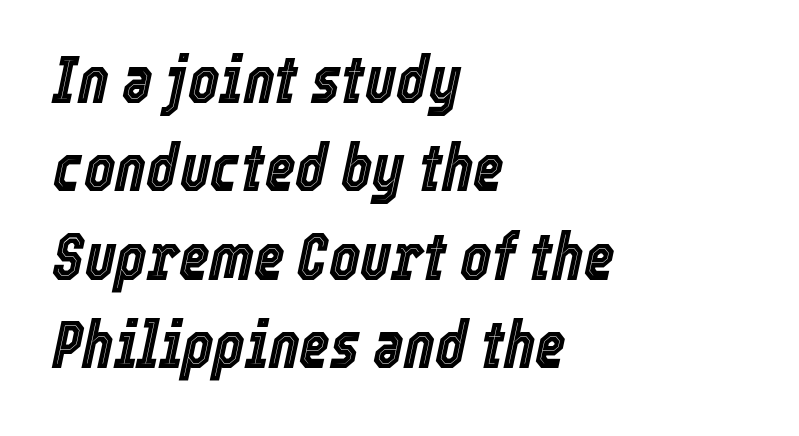
Q: Is the text italic (slanted)? A: Yes, it leans right by about 12 degrees.
Q: Is the text underlined? A: No.
Q: How is the paragraph aligned? A: Left-aligned.
Q: Is the spacing between letters normal or unusually wide? A: Normal.
Q: Is the spacing between lines tight, normal or loose? A: Normal.
Q: Width (condensed, normal, or wide)? A: Condensed.
Q: x-height? A: Medium.
Q: Monospaced? A: No.
